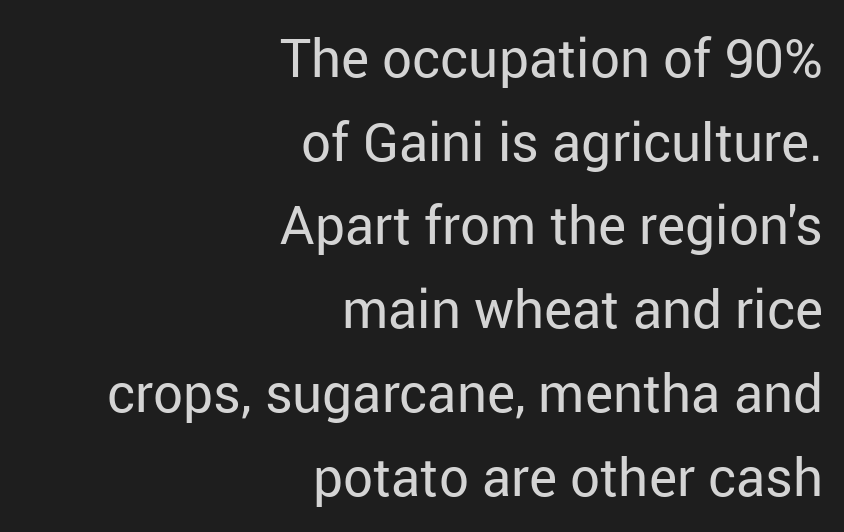
The image shows 53 px regular-weight sans-serif type, upright; set right-aligned, normal line spacing (1.58x), normal letter spacing, not underlined; low stroke contrast and a medium x-height.
